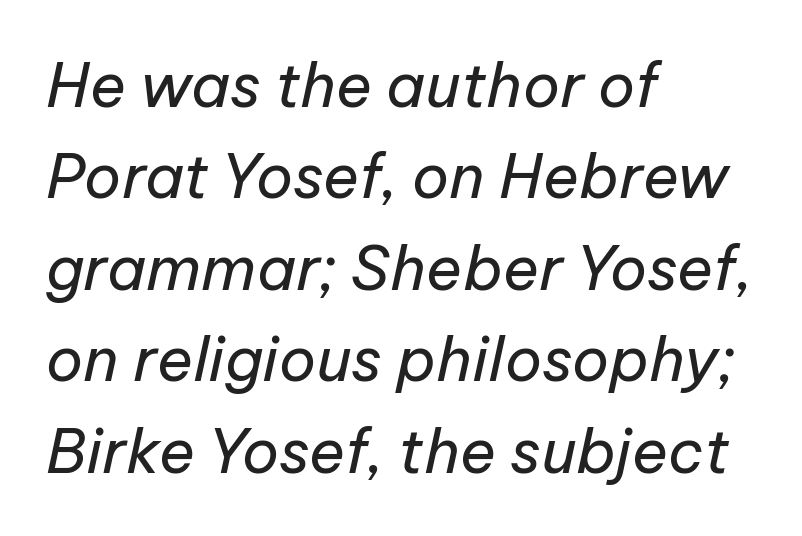
{"italic": "yes", "lean": "right", "slant_degrees": 12, "bold": "no", "weight": "regular", "width": "normal", "stroke_contrast": "low", "x_height": "medium", "monospaced": "no", "underline": "no", "align": "left", "line_spacing": "normal", "line_spacing_ratio": 1.5, "letter_spacing": "normal", "letter_spacing_em": 0.0, "glyph_px": 61}
